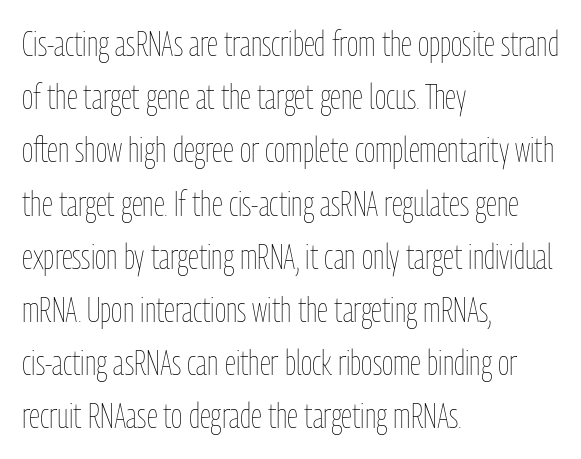
{"italic": "no", "bold": "no", "weight": "thin", "width": "condensed", "stroke_contrast": "low", "x_height": "medium", "monospaced": "no", "underline": "no", "align": "left", "line_spacing": "normal", "line_spacing_ratio": 1.52, "letter_spacing": "normal", "letter_spacing_em": 0.0, "glyph_px": 35}
